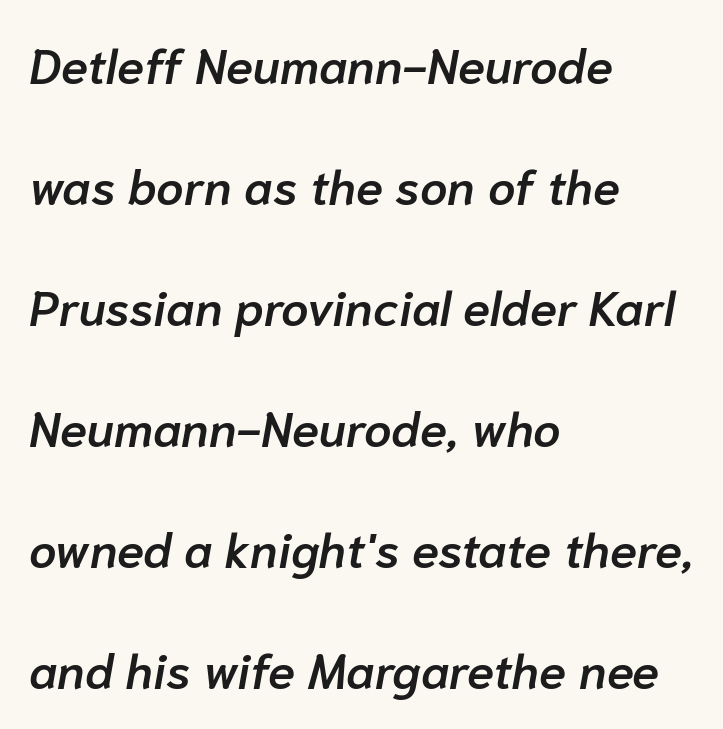
Q: Is the text bold? A: Semi-bold.
Q: Is the text italic (slanted)? A: Yes, it leans right by about 10 degrees.
Q: Is the text underlined? A: No.
Q: How is the paragraph aligned? A: Left-aligned.
Q: Is the spacing between letters normal or unusually wide? A: Normal.
Q: Is the spacing between lines tight, normal or loose? A: Loose.
Q: Width (condensed, normal, or wide)? A: Normal.
Q: Stroke contrast? A: Low.
Q: x-height? A: Medium.
Q: Monospaced? A: No.
